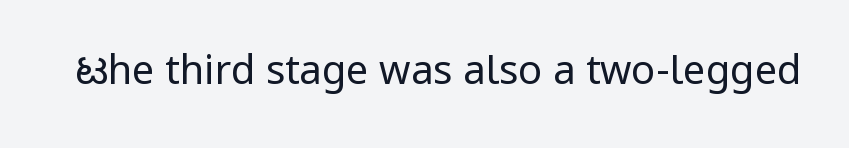
Q: Is the text bold? A: No.
Q: Is the text italic (slanted)? A: No, it is upright.
Q: Is the typeface a serif or a sans-serif typeface? A: Sans-serif.
Q: Is the text underlined? A: No.
Q: Is the spacing between letters normal or unusually wide? A: Normal.
Q: Width (condensed, normal, or wide)? A: Normal.
Q: Stroke contrast? A: Low.
Q: x-height? A: Medium.
Q: Monospaced? A: No.
